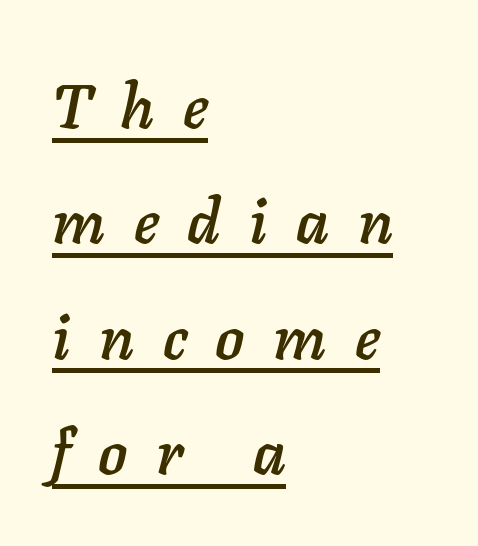
{"italic": "yes", "lean": "right", "slant_degrees": 11, "width": "normal", "stroke_contrast": "low", "x_height": "medium", "monospaced": "no", "underline": "yes", "align": "left", "line_spacing_ratio": 1.89, "letter_spacing": "wide", "letter_spacing_em": 0.47, "glyph_px": 61}
